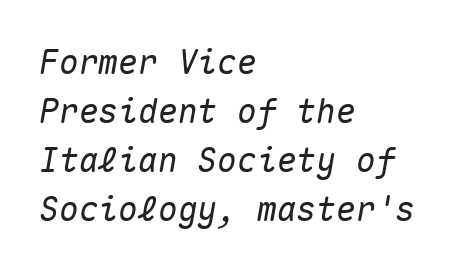
{"italic": "yes", "lean": "right", "slant_degrees": 10, "width": "normal", "stroke_contrast": "medium", "x_height": "medium", "monospaced": "yes", "underline": "no", "align": "left", "line_spacing": "normal", "line_spacing_ratio": 1.48, "letter_spacing": "normal", "letter_spacing_em": 0.0, "glyph_px": 33}
